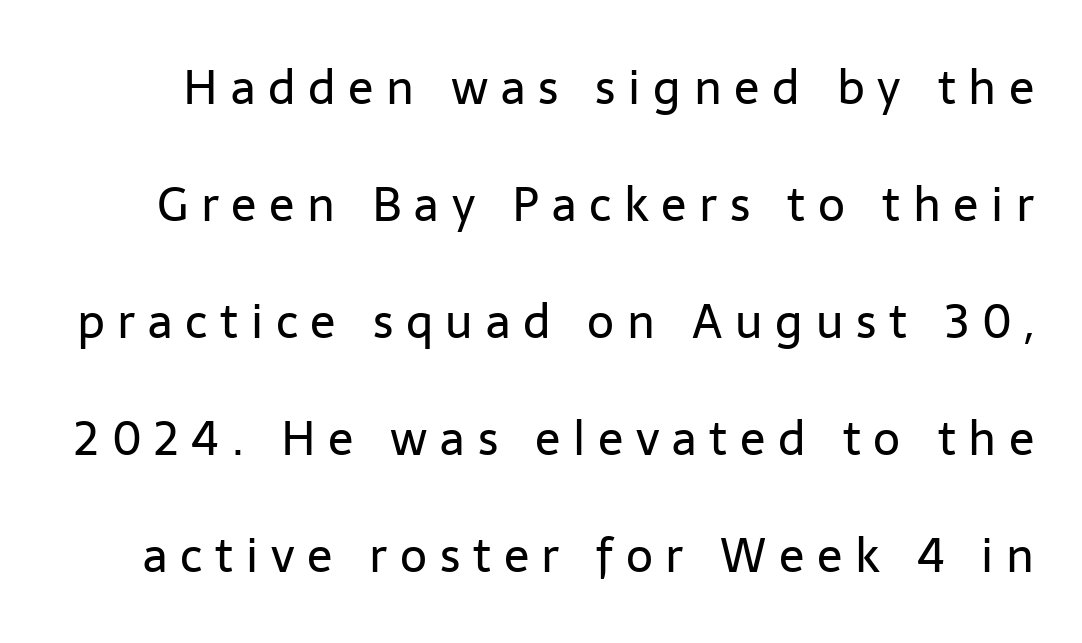
In terms of leading, this rendering errs on the spacious side. Here the designer chose a conventional face with non-uniform glyph widths. Italic? Not at all — the glyphs are vertical. Compared with a typical body face, this is equally light or lighter still. Substantial extra tracking has been applied to these lines.
